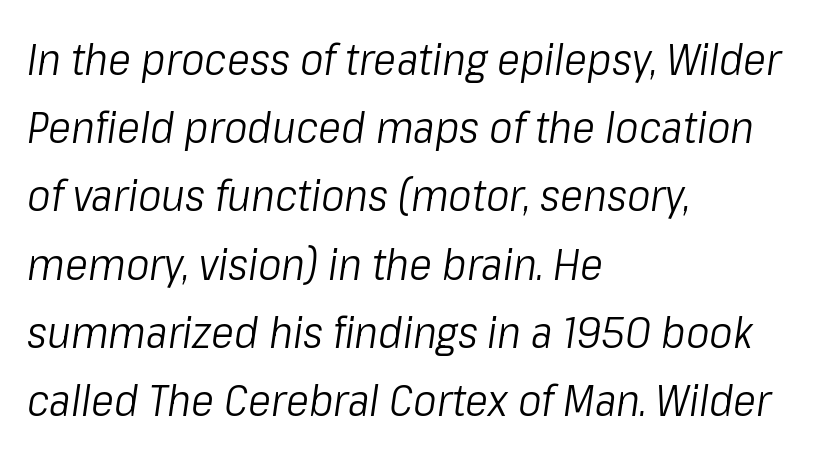
No word sits above an underline. Does the leading feel generous? No, just average. Horizontally, the lines are justified to the leading edge only. Weight: in the light-to-regular range. These lines are rendered in a variable-pitch font. No extra tracking has been applied to these lines.
